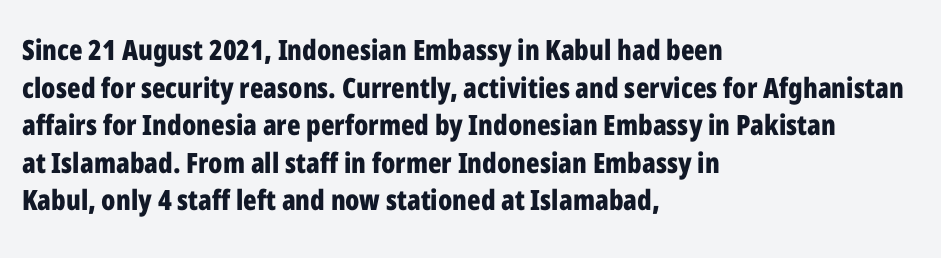
The line texture is even and compact thanks to regular tracking. A dark, heavy texture on the line: the type is bold. A student would call this left alignment; a typographer would say flush left, rag right. These lines sit exactly where default settings would place them. Descender tails drop into unmarked territory. Are there feet on the stems? There aren't — it's a sans.
